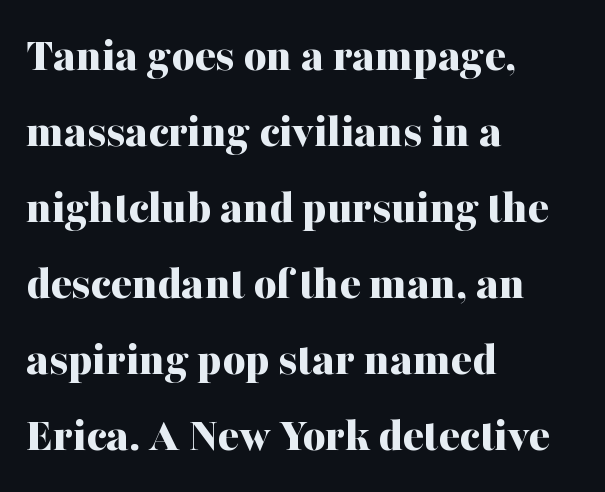
{"serif": "yes", "italic": "no", "bold": "yes", "weight": "bold", "width": "normal", "stroke_contrast": "medium", "x_height": "medium", "monospaced": "no", "underline": "no", "align": "left", "line_spacing": "normal", "line_spacing_ratio": 1.55, "letter_spacing": "normal", "letter_spacing_em": 0.0, "glyph_px": 49}
